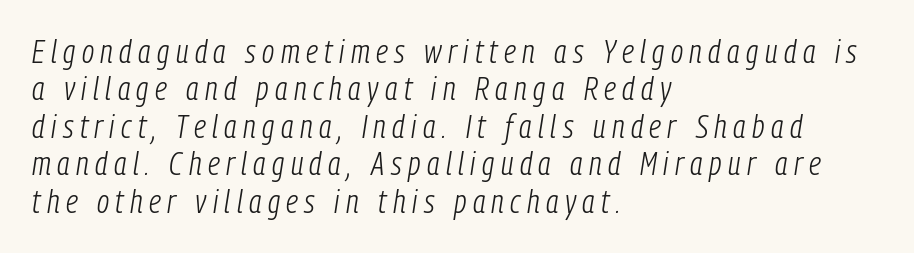
{"italic": "yes", "lean": "right", "slant_degrees": 9, "bold": "no", "weight": "light", "width": "condensed", "stroke_contrast": "low", "x_height": "medium", "monospaced": "no", "underline": "no", "align": "left", "line_spacing_ratio": 1.17, "letter_spacing": "wide", "letter_spacing_em": 0.2, "glyph_px": 32}
